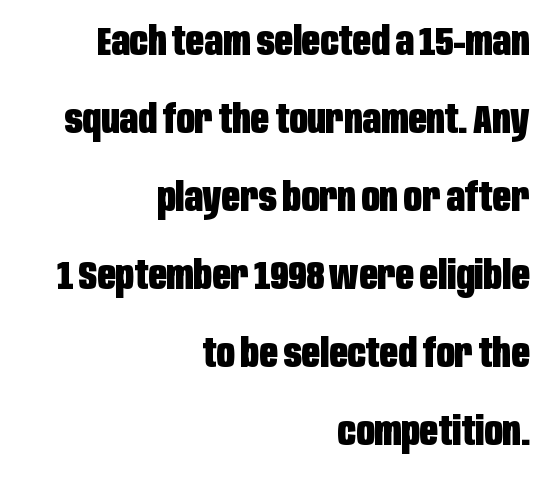
Unlike italic type, these characters show no tilt at all. If you measured baseline to baseline, you'd find a long distance. The face used here is a sans, in the tradition of grotesques and geometrics. Between one letter and the next there's only the usual sliver of space. Here the designer chose a conventional face with non-uniform glyph widths.
